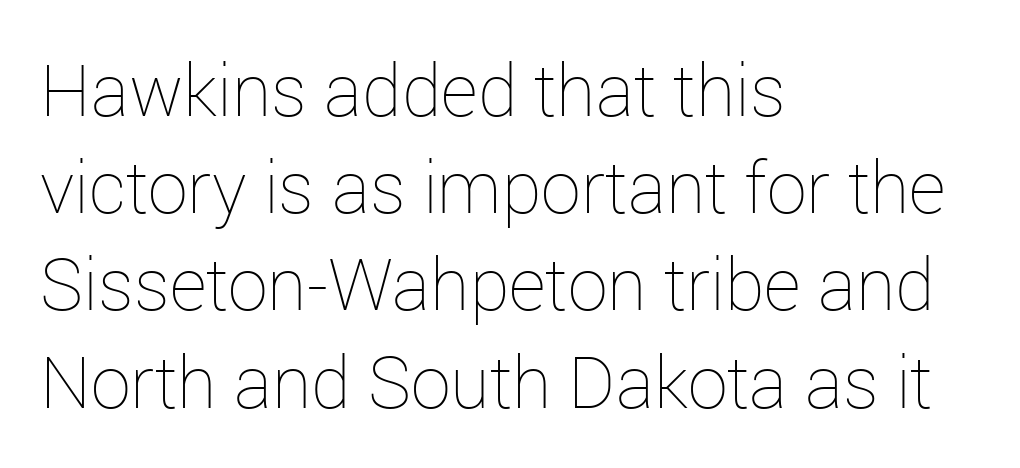
The image shows 72 px thin type, upright; set left-aligned, normal line spacing (1.35x), normal letter spacing, not underlined; low stroke contrast and a medium x-height.
